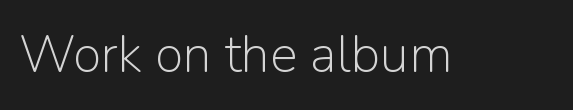
The image shows 52 px light sans-serif type, upright; set normal letter spacing, not underlined; low stroke contrast and a medium x-height.
